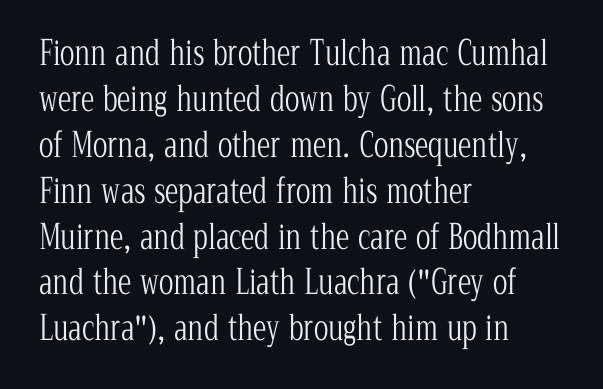
Q: Is the text bold? A: No.
Q: Is the text italic (slanted)? A: No, it is upright.
Q: Is the typeface a serif or a sans-serif typeface? A: Serif.
Q: Is the text underlined? A: No.
Q: How is the paragraph aligned? A: Left-aligned.
Q: Is the spacing between letters normal or unusually wide? A: Normal.
Q: Is the spacing between lines tight, normal or loose? A: Normal.
Q: Width (condensed, normal, or wide)? A: Condensed.
Q: Stroke contrast? A: Low.
Q: x-height? A: Medium.
Q: Monospaced? A: No.
